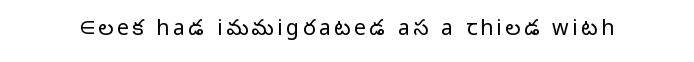
Nope, not italic — everything's standing straight. Weight: regular or lighter. This rendering features lettering with no underline.
